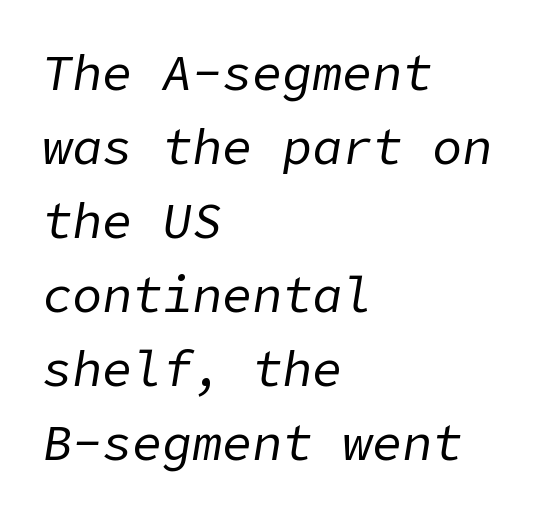
The specimen reads as italic at a glance. The letterforms sit at book weight or below. How would I describe the line gaps? Plain and ordinary. Glance below the letters and you will spot only blank space. All the whitespace from short lines collects on the right. The line texture is even and compact thanks to regular tracking.
